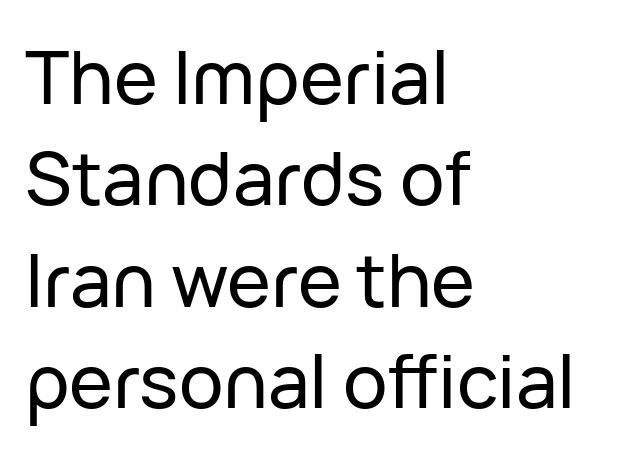
Q: Is the text italic (slanted)? A: No, it is upright.
Q: Is the typeface a serif or a sans-serif typeface? A: Sans-serif.
Q: Is the text underlined? A: No.
Q: How is the paragraph aligned? A: Left-aligned.
Q: Is the spacing between letters normal or unusually wide? A: Normal.
Q: Is the spacing between lines tight, normal or loose? A: Normal.
Q: Width (condensed, normal, or wide)? A: Normal.
Q: Stroke contrast? A: Low.
Q: x-height? A: Medium.
Q: Monospaced? A: No.
